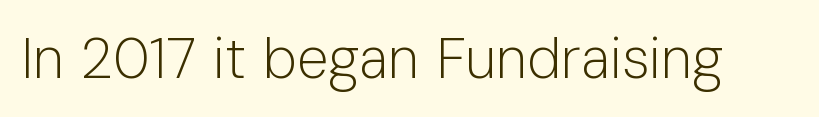
Ascenders rise straight up at ninety degrees. The area under the type is left untouched. Do the characters align in a grid? No, the font is proportional. This sample uses plain, unmodified letter spacing. Classification — sans serif. The passage shown is not bold in any degree.
